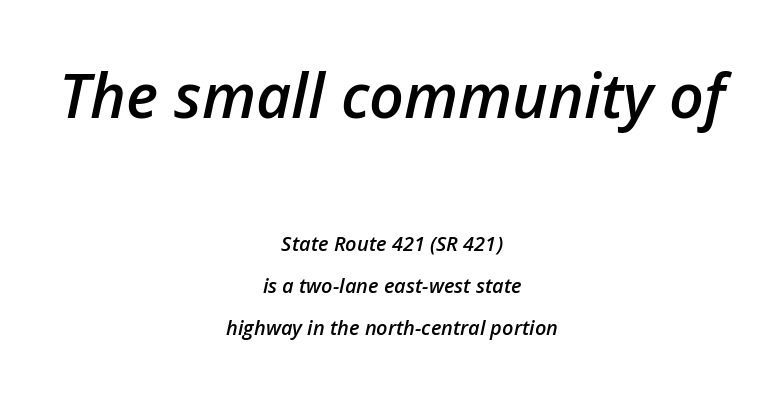
The image shows 61 px semibold type, italic (leaning right); set centered, loose line spacing (2.1x), normal letter spacing, not underlined; the first (top) block is 3.05x larger; low stroke contrast and a medium x-height.
